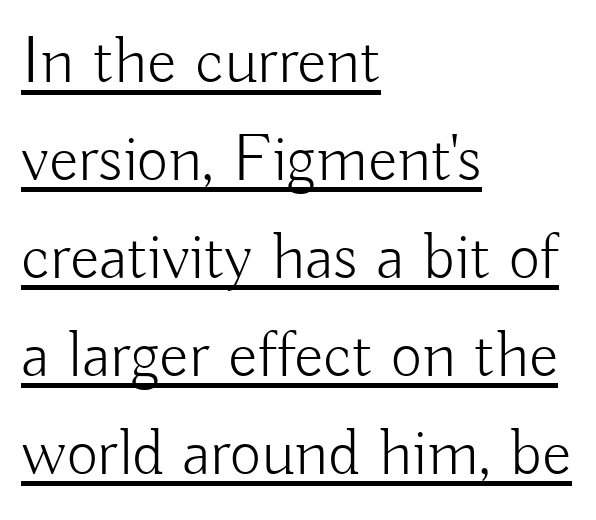
Q: Is the text bold? A: No.
Q: Is the text italic (slanted)? A: No, it is upright.
Q: Is the typeface a serif or a sans-serif typeface? A: Sans-serif.
Q: Is the text underlined? A: Yes.
Q: How is the paragraph aligned? A: Left-aligned.
Q: Is the spacing between letters normal or unusually wide? A: Normal.
Q: Is the spacing between lines tight, normal or loose? A: Normal.
Q: Width (condensed, normal, or wide)? A: Normal.
Q: Stroke contrast? A: Low.
Q: x-height? A: Small.
Q: Monospaced? A: No.
